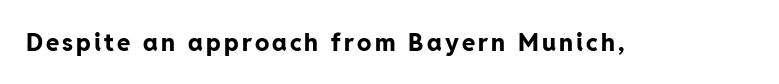
{"italic": "no", "bold": "yes", "underline": "no", "glyph_px": 24}
